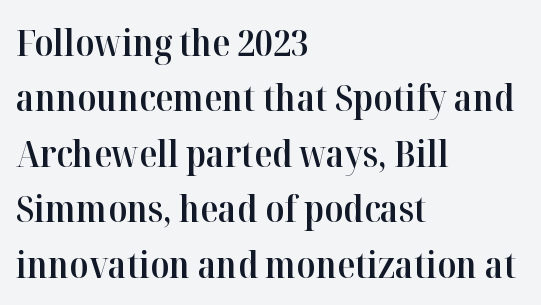
The image shows 37 px semibold serif type, upright; set left-aligned, normal line spacing (1.5x), normal letter spacing, not underlined; high stroke contrast and a medium x-height.
